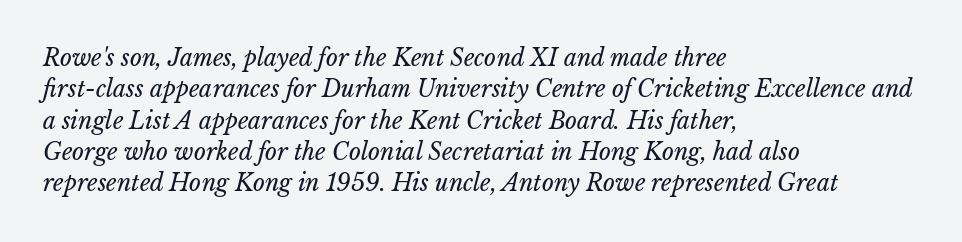
Line starts are locked; line ends wander. Honestly, the letter spacing is just normal — you wouldn't notice it. Words float on clear page, feet unadorned. Every character sits at an angle, as italics do. Heaviness? Minimal to ordinary, like unemphasized prose. The rows are spaced the way most documents space them.
